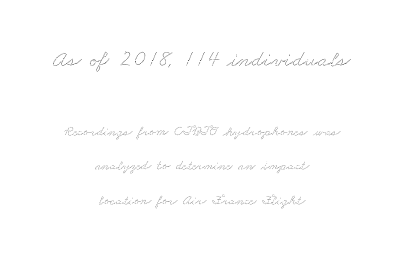
Q: Is the text underlined? A: No.
Q: How is the paragraph aligned? A: Centered.
Q: Is the spacing between letters normal or unusually wide? A: Normal.
Q: Is the spacing between lines tight, normal or loose? A: Loose.
Q: Which block of text is set in a larger size, the first (top) or the second (bottom)? A: The first (top) one.
